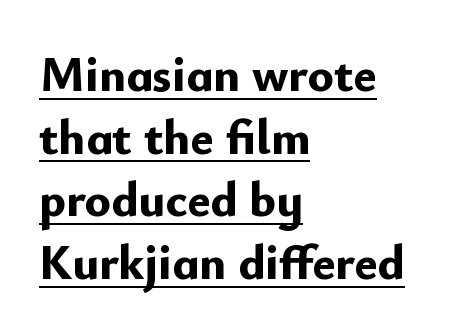
Q: Is the text bold? A: Yes.
Q: Is the text italic (slanted)? A: No, it is upright.
Q: Is the typeface a serif or a sans-serif typeface? A: Sans-serif.
Q: Is the text underlined? A: Yes.
Q: How is the paragraph aligned? A: Left-aligned.
Q: Is the spacing between letters normal or unusually wide? A: Normal.
Q: Is the spacing between lines tight, normal or loose? A: Normal.
Q: Width (condensed, normal, or wide)? A: Normal.
Q: Stroke contrast? A: Low.
Q: x-height? A: Small.
Q: Monospaced? A: No.
